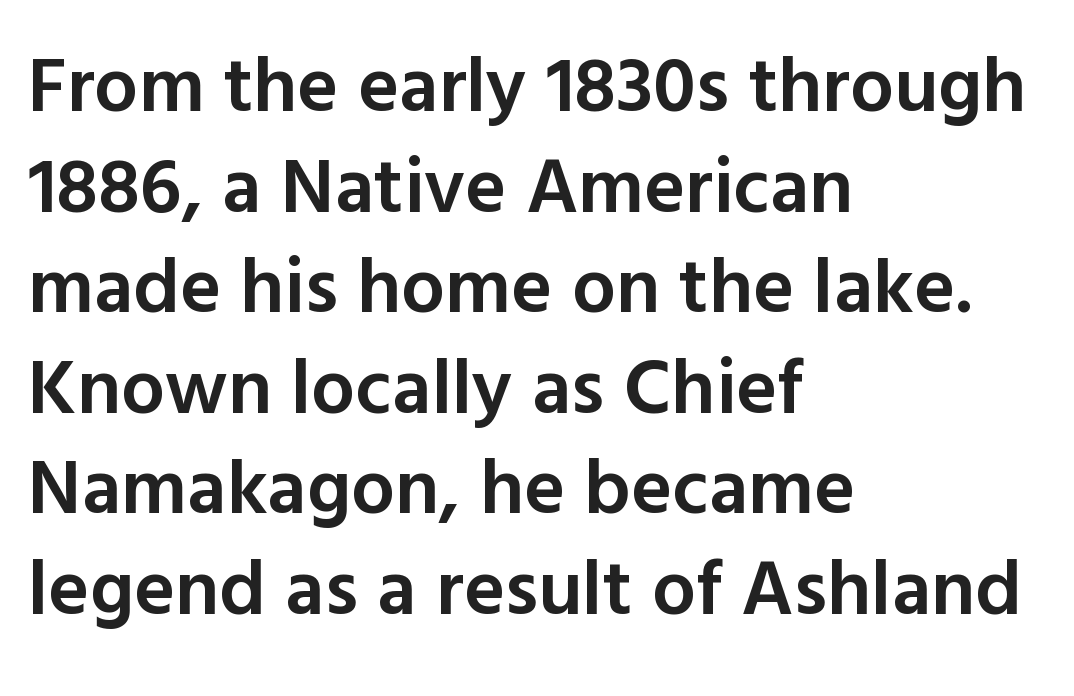
Q: Is the text bold? A: Semi-bold.
Q: Is the text italic (slanted)? A: No, it is upright.
Q: Is the typeface a serif or a sans-serif typeface? A: Sans-serif.
Q: Is the text underlined? A: No.
Q: How is the paragraph aligned? A: Left-aligned.
Q: Is the spacing between letters normal or unusually wide? A: Normal.
Q: Is the spacing between lines tight, normal or loose? A: Normal.
Q: Width (condensed, normal, or wide)? A: Normal.
Q: x-height? A: Medium.
Q: Monospaced? A: No.
